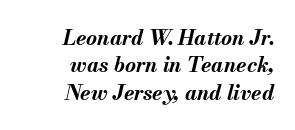
Descender tails drop into unmarked territory. Line endings align vertically; line beginnings do not. Weight: bold. The whole block is typeset with a tilt. Glyph-to-glyph distance matches everyday printed text.
